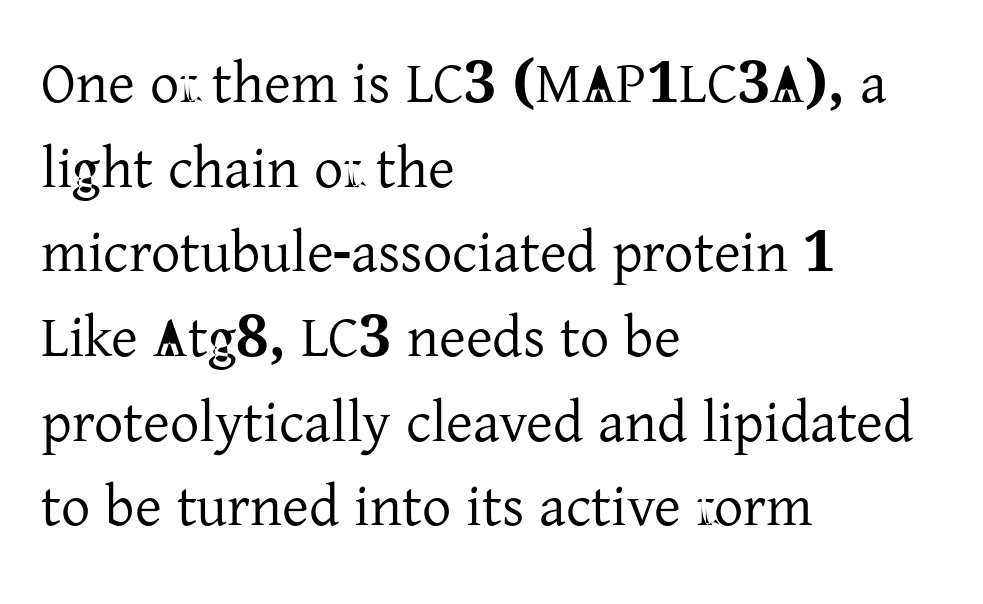
{"serif": "yes", "italic": "no", "width": "normal", "stroke_contrast": "low", "x_height": "medium", "monospaced": "no", "underline": "no", "align": "left", "line_spacing": "normal", "line_spacing_ratio": 1.46, "letter_spacing": "normal", "letter_spacing_em": 0.0, "glyph_px": 58}
